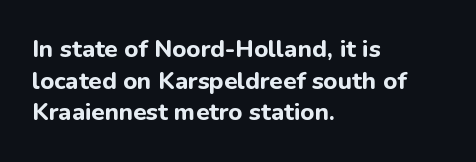
Honestly, the letter spacing is just normal — you wouldn't notice it. One glance says typical: line gaps are just what's usual. These lines stack with their left ends in a neat column. The type sits square on the baseline with zero lean. Descender tails drop into unmarked territory. How heavy is the stroke? Heavy — this is a bold.
